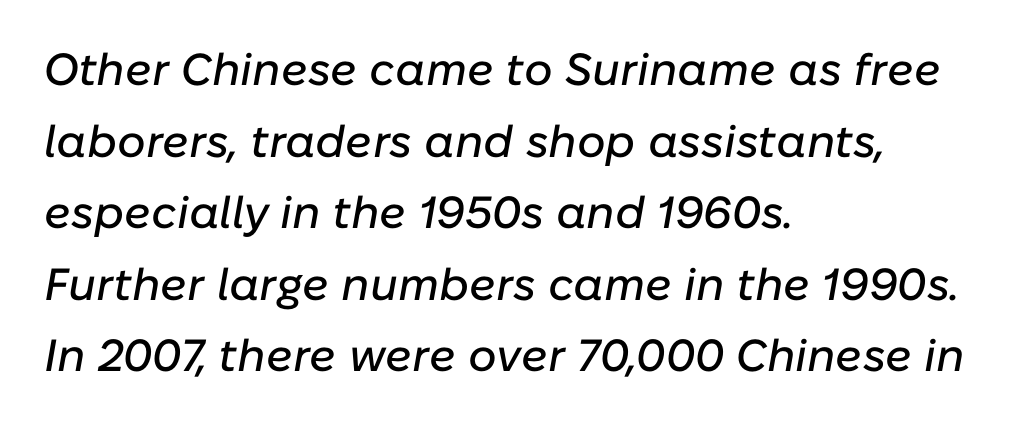
The image shows 45 px text type, italic (leaning right); set left-aligned, normal line spacing (1.59x), normal letter spacing, not underlined; low stroke contrast and a medium x-height.
